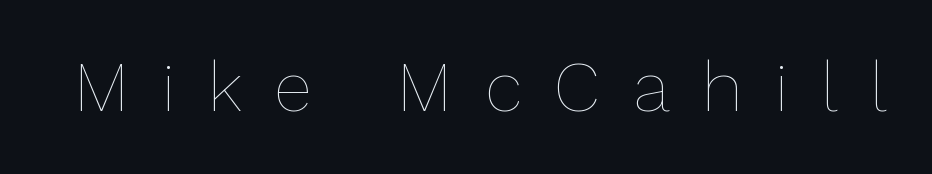
{"italic": "no", "bold": "no", "weight": "thin", "width": "normal", "stroke_contrast": "low", "x_height": "medium", "monospaced": "no", "underline": "no", "letter_spacing": "wide", "letter_spacing_em": 0.47, "glyph_px": 70}
